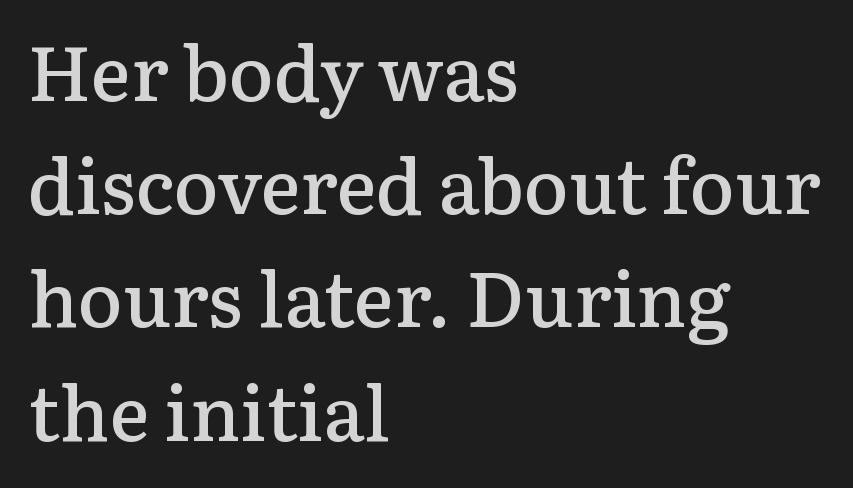
The image shows 76 px semibold serif type, upright; set left-aligned, normal line spacing (1.49x), normal letter spacing, not underlined; low stroke contrast and a medium x-height.
